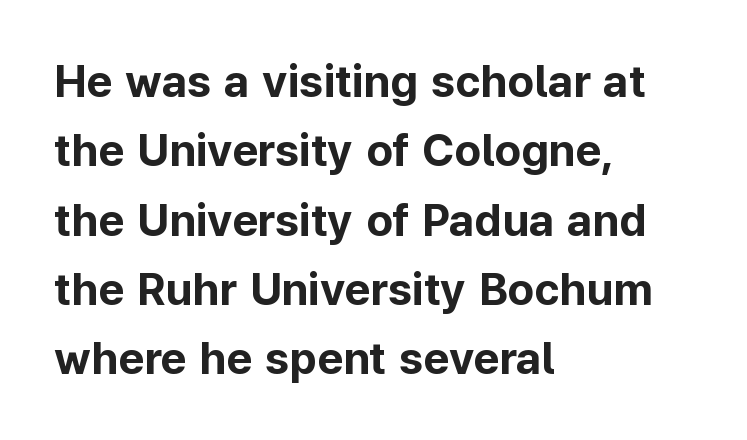
{"serif": "no", "italic": "no", "bold": "yes", "weight": "bold", "width": "normal", "stroke_contrast": "low", "x_height": "medium", "monospaced": "no", "underline": "no", "align": "left", "line_spacing": "normal", "line_spacing_ratio": 1.54, "letter_spacing": "normal", "letter_spacing_em": 0.0, "glyph_px": 45}
